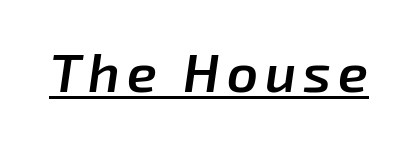
Is there an underline? Yes — a line sits under the letters. You can tell it's italic because the verticals aren't actually vertical. Firm but not heavy-handed strokes: this text is semibold. Varying glyph widths throughout — classic text-font behaviour.
